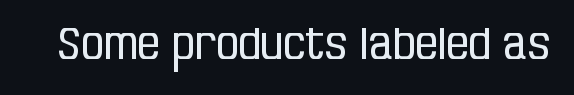
{"serif": "no", "italic": "no", "bold": "no", "weight": "regular", "width": "condensed", "stroke_contrast": "low", "x_height": "large", "monospaced": "no", "underline": "no", "letter_spacing": "normal", "letter_spacing_em": 0.0, "glyph_px": 45}
